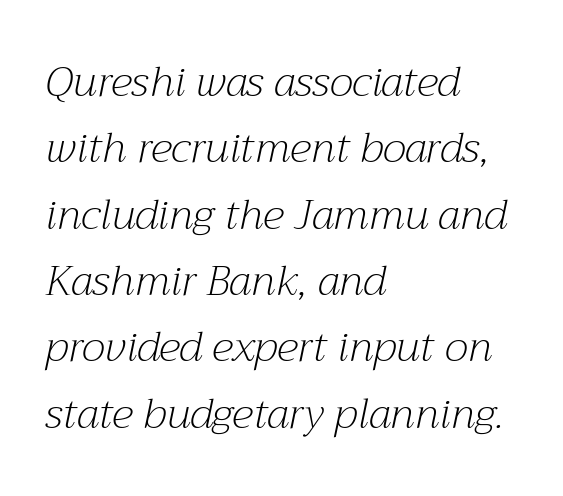
The image shows 42 px light serif type, italic (leaning right); set left-aligned, normal line spacing (1.58x), normal letter spacing, not underlined; medium stroke contrast and a medium x-height.
